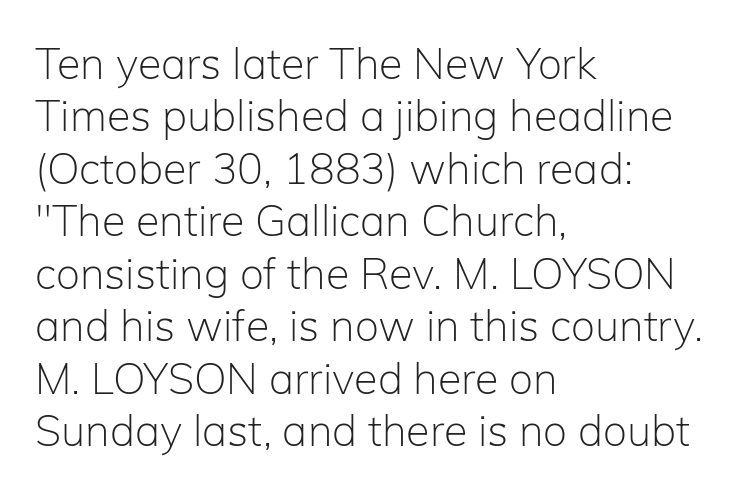
{"serif": "no", "italic": "no", "bold": "no", "weight": "light", "width": "normal", "stroke_contrast": "low", "x_height": "medium", "monospaced": "no", "underline": "no", "align": "left", "line_spacing_ratio": 1.22, "letter_spacing": "normal", "letter_spacing_em": 0.0, "glyph_px": 43}
